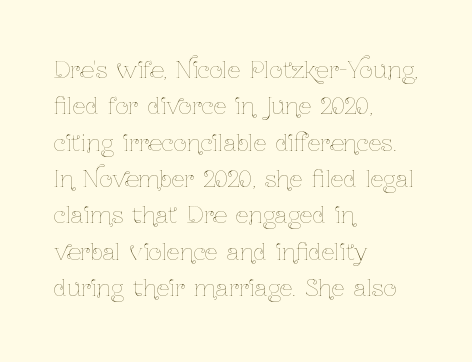
The image shows 23 px text type, upright; set left-aligned, normal line spacing (1.58x), normal letter spacing, not underlined.
